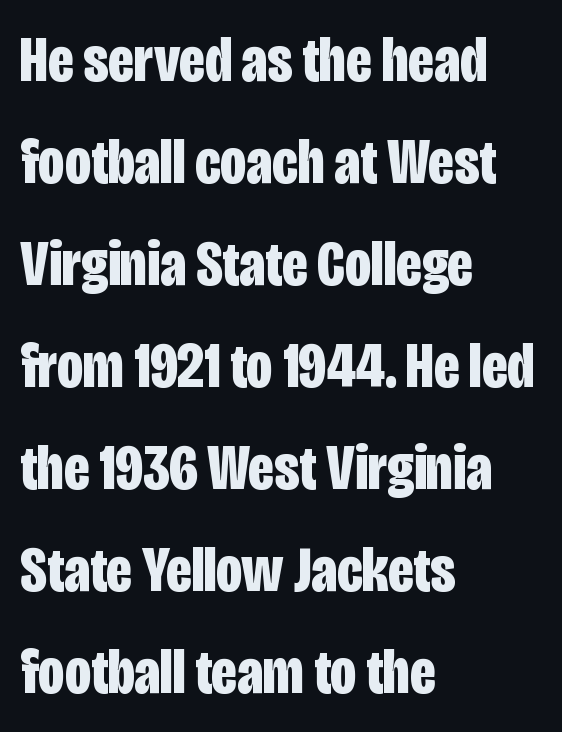
The string is rendered with underlining switched off. Every row of glyphs begins at an identical x-position on the left. A typesetter would label this face a sans. Students, this is bold: see how much ink each stroke carries.
